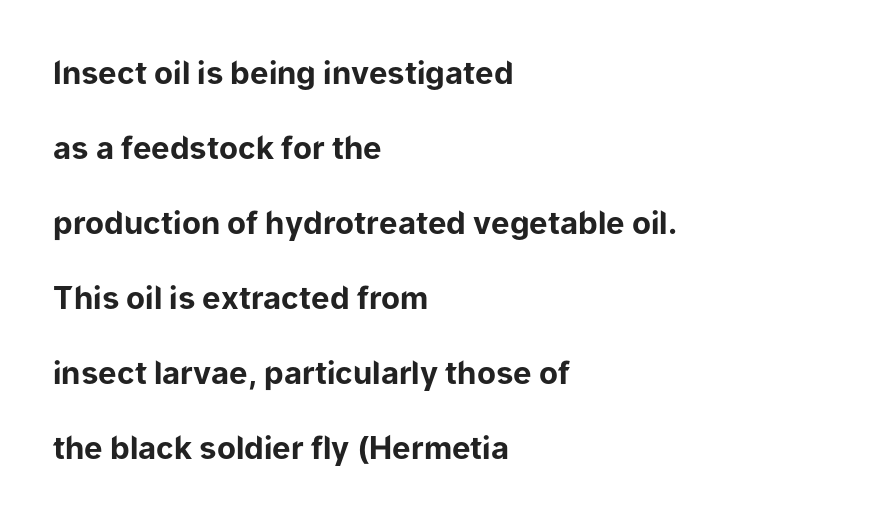
Q: Is the text bold? A: Yes.
Q: Is the text italic (slanted)? A: No, it is upright.
Q: Is the typeface a serif or a sans-serif typeface? A: Sans-serif.
Q: Is the text underlined? A: No.
Q: How is the paragraph aligned? A: Left-aligned.
Q: Is the spacing between letters normal or unusually wide? A: Normal.
Q: Is the spacing between lines tight, normal or loose? A: Loose.
Q: Width (condensed, normal, or wide)? A: Normal.
Q: Stroke contrast? A: Low.
Q: x-height? A: Medium.
Q: Monospaced? A: No.
